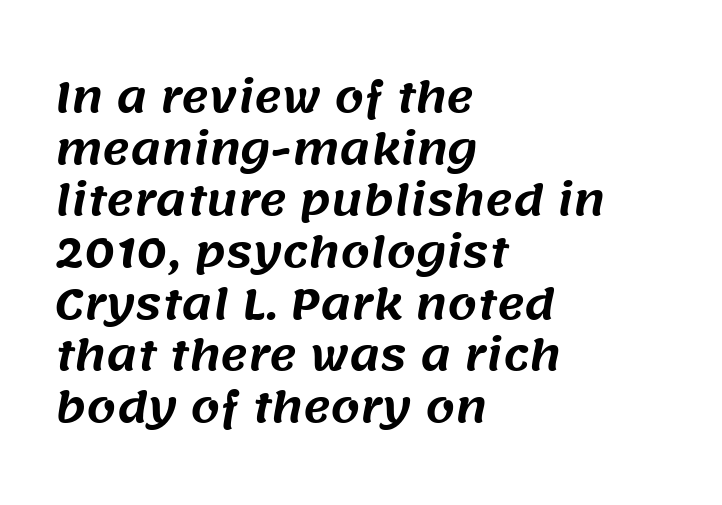
{"serif": "no", "width": "normal", "stroke_contrast": "medium", "x_height": "large", "monospaced": "no", "underline": "no", "align": "left", "line_spacing_ratio": 1.23, "letter_spacing": "normal", "letter_spacing_em": 0.0, "glyph_px": 42}
